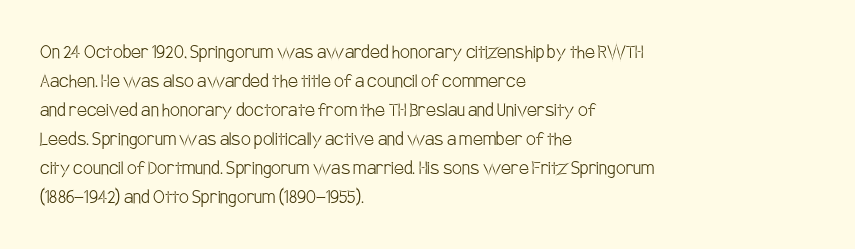
Tall strokes in this sample are plumb rather than angled. The passage shown has conventional tracking throughout. Every row of glyphs begins at an identical x-position on the left. A normal amount of white space separates one row of letters from the next. Type without underlining.
